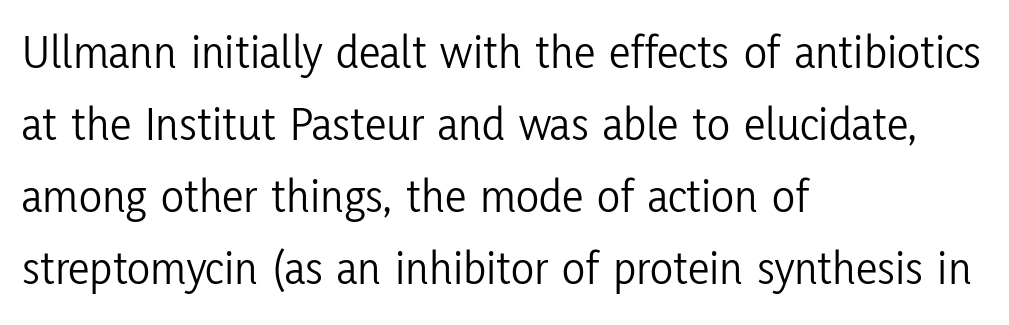
Q: Is the text bold? A: No.
Q: Is the text italic (slanted)? A: No, it is upright.
Q: Is the typeface a serif or a sans-serif typeface? A: Sans-serif.
Q: Is the text underlined? A: No.
Q: How is the paragraph aligned? A: Left-aligned.
Q: Is the spacing between letters normal or unusually wide? A: Normal.
Q: Is the spacing between lines tight, normal or loose? A: Normal.
Q: Width (condensed, normal, or wide)? A: Condensed.
Q: Stroke contrast? A: Low.
Q: x-height? A: Medium.
Q: Monospaced? A: No.
